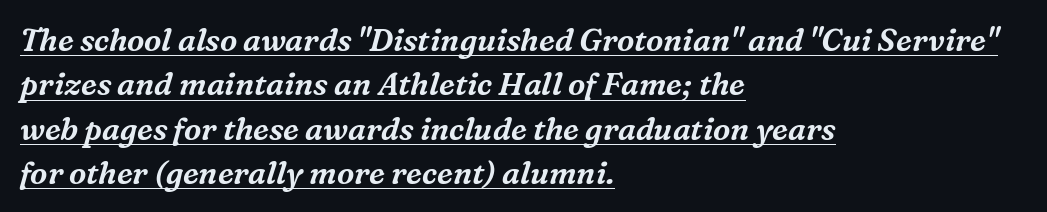
Q: Is the text italic (slanted)? A: Yes, it leans right by about 16 degrees.
Q: Is the typeface a serif or a sans-serif typeface? A: Serif.
Q: Is the text underlined? A: Yes.
Q: How is the paragraph aligned? A: Left-aligned.
Q: Is the spacing between letters normal or unusually wide? A: Normal.
Q: Is the spacing between lines tight, normal or loose? A: Normal.
Q: Width (condensed, normal, or wide)? A: Normal.
Q: Stroke contrast? A: Medium.
Q: x-height? A: Medium.
Q: Monospaced? A: No.
